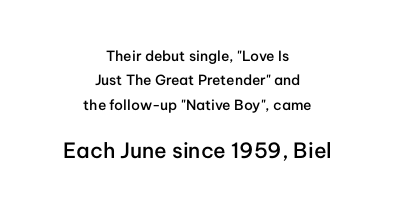
The image shows 21 px text type, upright; set centered, line spacing 1.74x, normal letter spacing, not underlined; the second (bottom) block is 1.5x larger.
